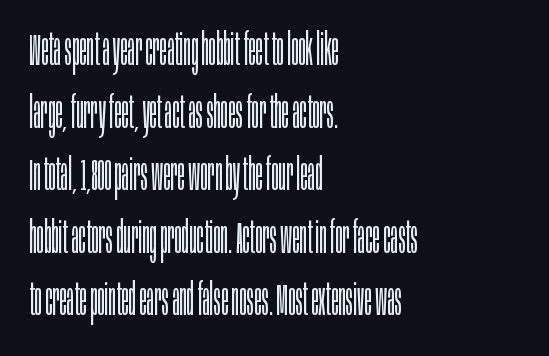
These glyphs show unthickened strokes, regular width or finer. This is the regular roman posture of the typeface. Does extra space separate the letters? No, they use regular spacing. A typesetter would label this face a sans.
